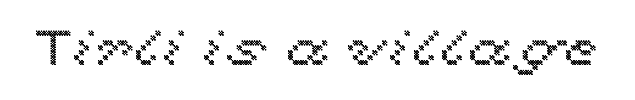
{"width": "wide", "x_height": "medium", "monospaced": "no", "underline": "no", "letter_spacing": "normal", "letter_spacing_em": 0.0, "glyph_px": 49}
